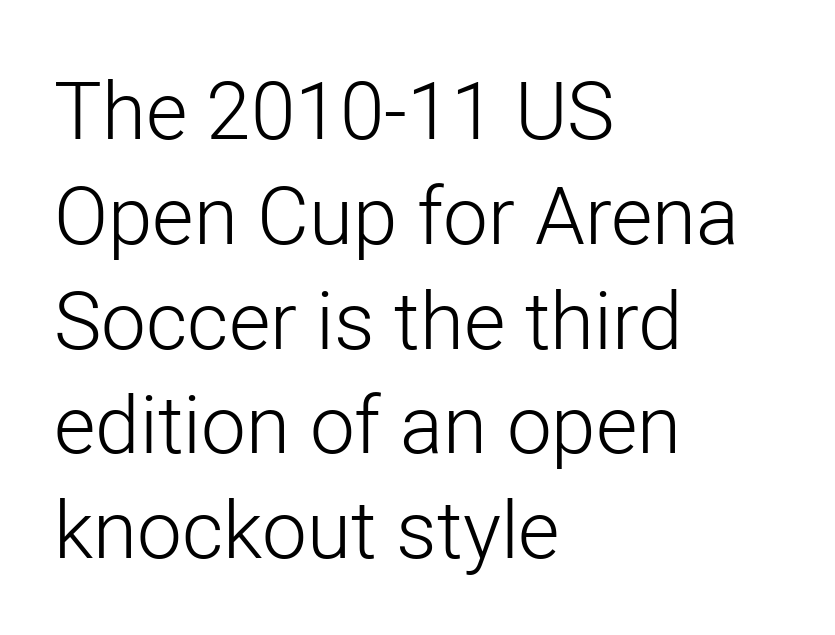
Caption: standard tracking, unaltered. The zone under the glyphs is completely vacant. Baseline-to-baseline distance is the conventional proportion of letter height. Is the type heavy? It reads as light-to-regular instead. The face used here is proportionally spaced, like ordinary book or web type.
